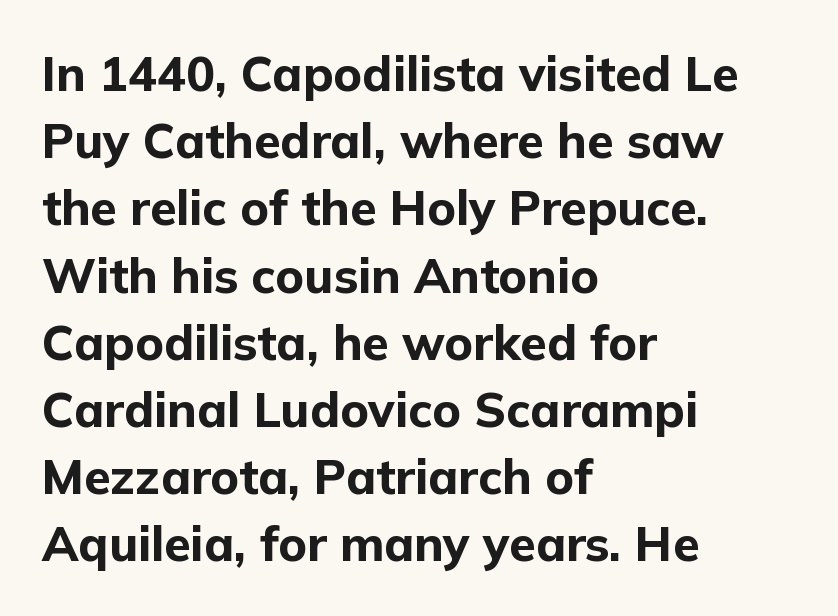
The image shows 48 px bold sans-serif type, upright; set left-aligned, normal line spacing (1.4x), normal letter spacing, not underlined; low stroke contrast and a medium x-height.
